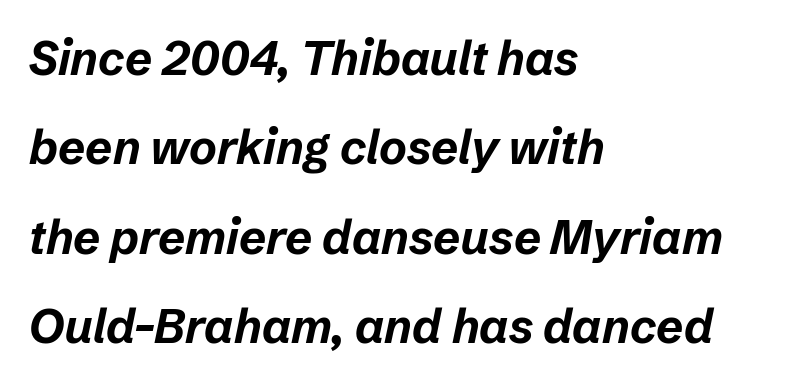
{"italic": "yes", "lean": "right", "slant_degrees": 12, "bold": "yes", "weight": "bold", "width": "normal", "stroke_contrast": "low", "x_height": "medium", "monospaced": "no", "underline": "no", "align": "left", "line_spacing": "loose", "line_spacing_ratio": 1.9, "letter_spacing": "normal", "letter_spacing_em": 0.0, "glyph_px": 47}
